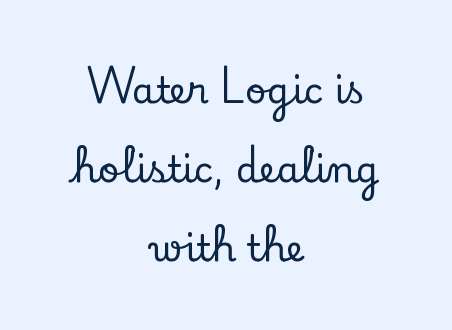
Q: Is the text italic (slanted)? A: No, it is upright.
Q: Is the text underlined? A: No.
Q: How is the paragraph aligned? A: Centered.
Q: Is the spacing between letters normal or unusually wide? A: Normal.
Q: Is the spacing between lines tight, normal or loose? A: Loose.
Q: Width (condensed, normal, or wide)? A: Normal.
Q: Stroke contrast? A: Low.
Q: x-height? A: Small.
Q: Monospaced? A: No.
